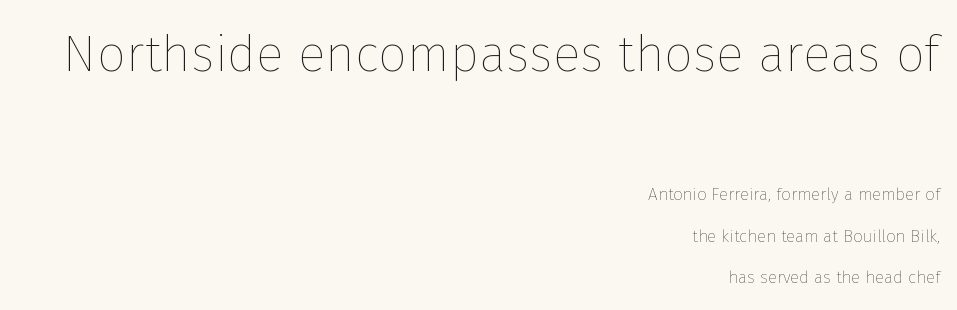
Q: Is the text bold? A: No.
Q: Is the text italic (slanted)? A: No, it is upright.
Q: Is the text underlined? A: No.
Q: How is the paragraph aligned? A: Right-aligned.
Q: Is the spacing between letters normal or unusually wide? A: Normal.
Q: Is the spacing between lines tight, normal or loose? A: Loose.
Q: Which block of text is set in a larger size, the first (top) or the second (bottom)? A: The first (top) one.
Q: Width (condensed, normal, or wide)? A: Normal.
Q: Stroke contrast? A: Low.
Q: x-height? A: Medium.
Q: Monospaced? A: No.
